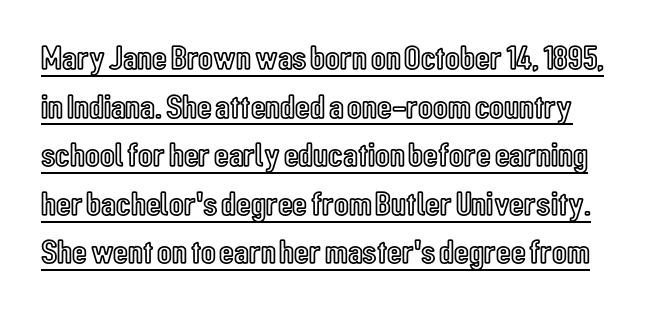
{"italic": "no", "width": "condensed", "x_height": "medium", "monospaced": "no", "underline": "yes", "line_spacing": "normal", "line_spacing_ratio": 1.43, "letter_spacing": "normal", "letter_spacing_em": 0.0, "glyph_px": 34}
